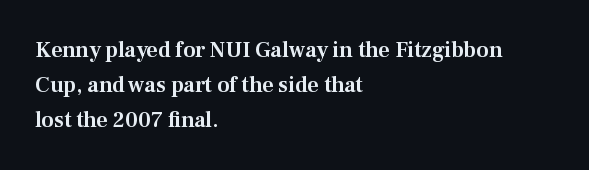
{"italic": "no", "underline": "no", "align": "left", "line_spacing": "normal", "line_spacing_ratio": 1.58, "letter_spacing": "normal", "letter_spacing_em": 0.0, "glyph_px": 22}
